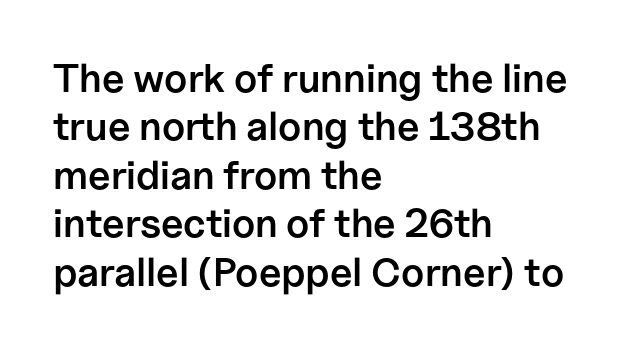
{"serif": "no", "italic": "no", "bold": "semi", "weight": "semibold", "width": "normal", "stroke_contrast": "low", "x_height": "medium", "monospaced": "no", "underline": "no", "align": "left", "line_spacing_ratio": 1.21, "letter_spacing": "normal", "letter_spacing_em": 0.0, "glyph_px": 40}
